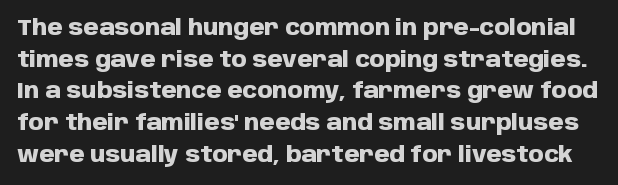
Descenders are the only things crossing below the line. The sample has been set heavy, in full bold. Honestly, the letter spacing is just normal — you wouldn't notice it. The letters stand upright; this is a roman face.
